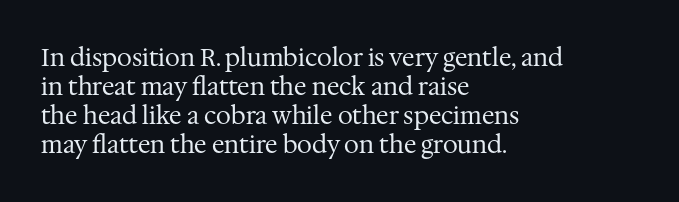
The image shows 24 px text type, upright; set left-aligned, line spacing 1.21x, normal letter spacing, not underlined.
